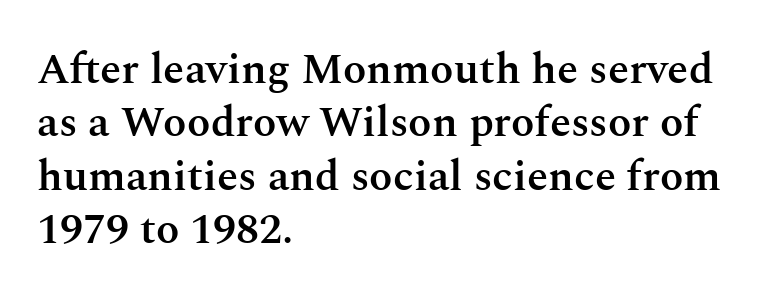
{"serif": "yes", "italic": "no", "bold": "semi", "weight": "semibold", "width": "normal", "stroke_contrast": "medium", "x_height": "medium", "monospaced": "no", "underline": "no", "align": "left", "line_spacing_ratio": 1.24, "letter_spacing": "normal", "letter_spacing_em": 0.0, "glyph_px": 43}
